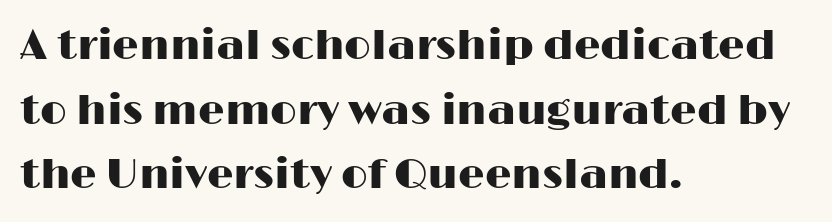
Just letters on the line, the space beneath them empty. Rows of type keep a routine distance in the vertical direction. These lines keep a tight, regular rhythm from letter to letter. The typography opts for an upright posture over an oblique one. The rendering anchors every line to the left-hand side.
